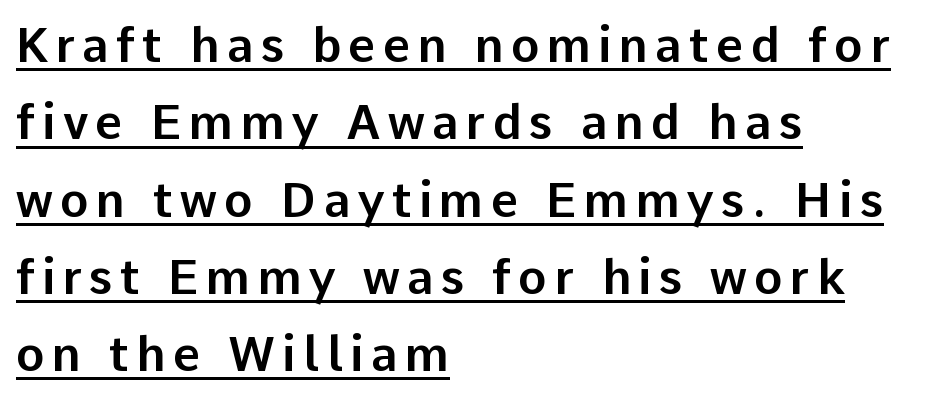
Q: Is the text italic (slanted)? A: No, it is upright.
Q: Is the typeface a serif or a sans-serif typeface? A: Sans-serif.
Q: Is the text underlined? A: Yes.
Q: How is the paragraph aligned? A: Left-aligned.
Q: Is the spacing between lines tight, normal or loose? A: Normal.
Q: Width (condensed, normal, or wide)? A: Normal.
Q: Stroke contrast? A: Low.
Q: x-height? A: Medium.
Q: Monospaced? A: No.
